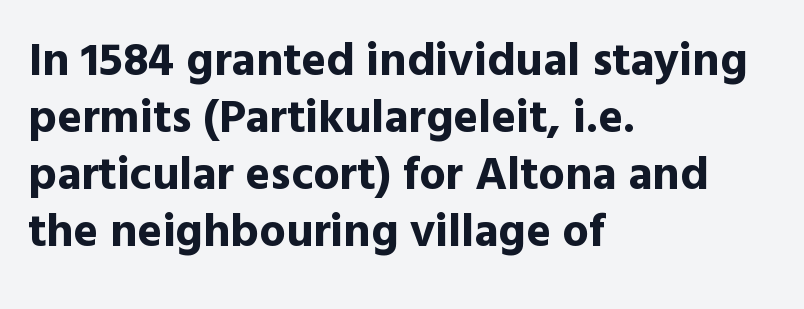
Note: no serifs on the glyphs. Nobody drew a line under any word here. Nobody touched the tracking dial on this one. The lettering holds an erect, upright posture throughout. Weight: bold. You could not count columns in this text — the font is proportionally spaced.
